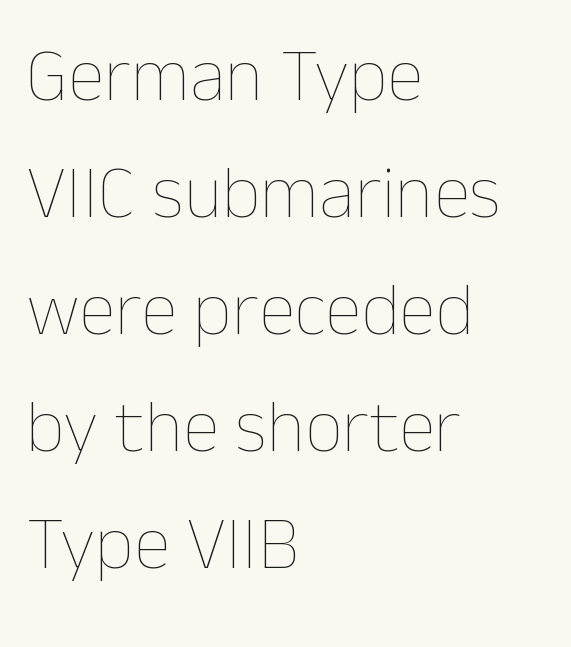
The font's upright variant was chosen for this text. Counters stay open thanks to moderate or lighter strokes. This block has exactly the height ordinary leading produces. Descenders hang freely into open space. Line starts are locked; line ends wander. The passage shown is typed in a proportional face where columns would drift.
